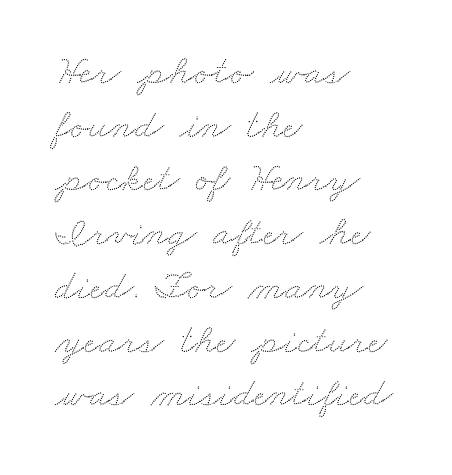
{"width": "wide", "stroke_contrast": "low", "x_height": "small", "monospaced": "no", "underline": "no", "align": "left", "line_spacing": "normal", "line_spacing_ratio": 1.31, "letter_spacing": "normal", "letter_spacing_em": 0.0, "glyph_px": 41}
